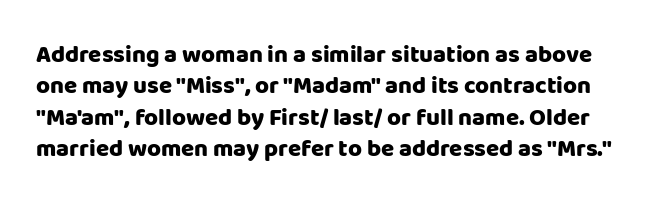
No italicization has been applied; the sample stays upright. A normal amount of white space separates one row of letters from the next. Rule under the text: the space is simply empty. Students, note that the glyphs here touch the page at normal intervals. Is the type bold? Yes — the strokes are clearly thick and heavy.
